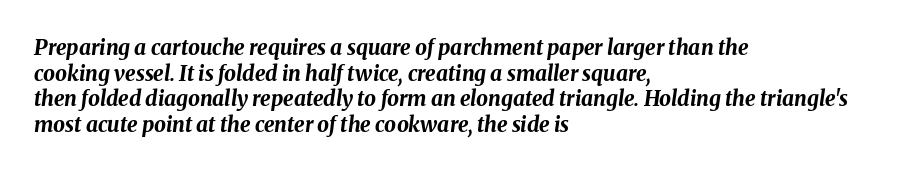
The image shows 21 px bold type, italic (leaning right); set left-aligned, line spacing 1.22x, normal letter spacing, not underlined.
